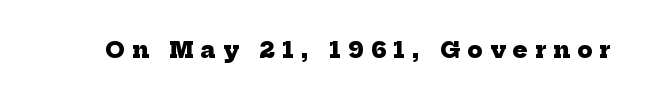
{"bold": "yes", "underline": "no", "letter_spacing": "wide", "letter_spacing_em": 0.33, "glyph_px": 22}
